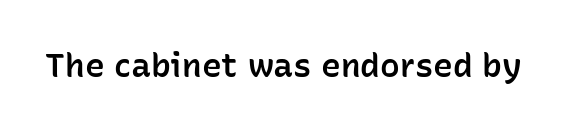
Q: Is the text bold? A: Semi-bold.
Q: Is the text italic (slanted)? A: No, it is upright.
Q: Is the typeface a serif or a sans-serif typeface? A: Sans-serif.
Q: Is the text underlined? A: No.
Q: Is the spacing between letters normal or unusually wide? A: Normal.
Q: Width (condensed, normal, or wide)? A: Normal.
Q: Stroke contrast? A: Low.
Q: x-height? A: Medium.
Q: Monospaced? A: No.
